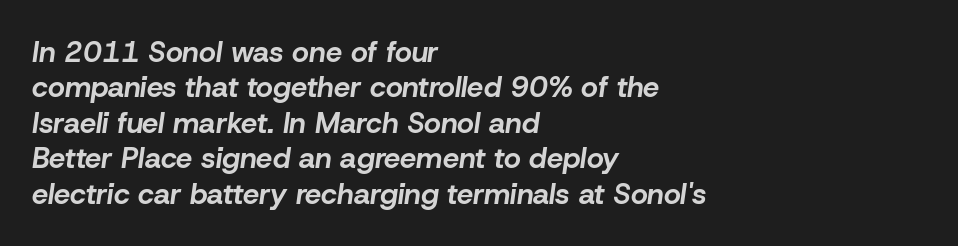
Q: Is the text bold? A: Yes.
Q: Is the text italic (slanted)? A: Yes, it leans right by about 8 degrees.
Q: Is the text underlined? A: No.
Q: How is the paragraph aligned? A: Left-aligned.
Q: Is the spacing between letters normal or unusually wide? A: Normal.
Q: Width (condensed, normal, or wide)? A: Normal.
Q: Stroke contrast? A: Low.
Q: x-height? A: Medium.
Q: Monospaced? A: No.
